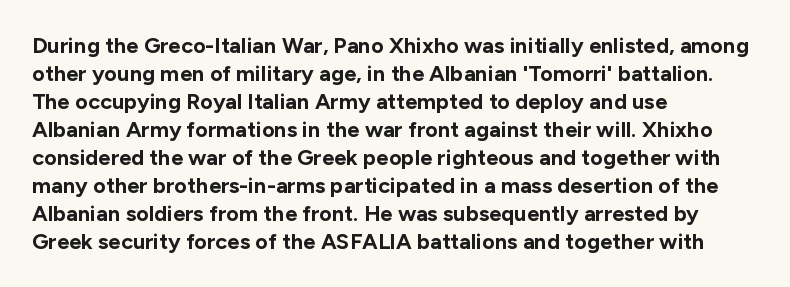
{"italic": "no", "bold": "yes", "underline": "no", "align": "left", "line_spacing": "normal", "line_spacing_ratio": 1.27, "letter_spacing": "normal", "letter_spacing_em": 0.0, "glyph_px": 22}
